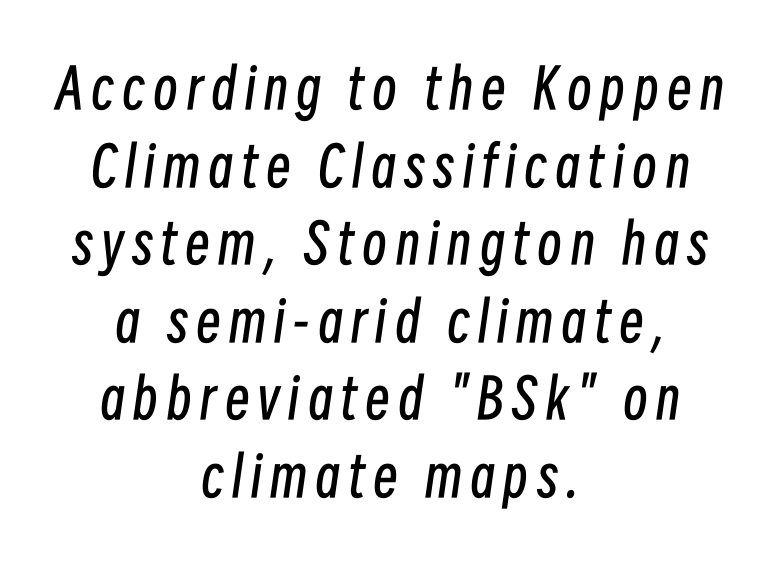
The image shows 55 px regular-weight, condensed type, italic (leaning right); set centered, normal line spacing (1.41x), not underlined; low stroke contrast and a medium x-height.
